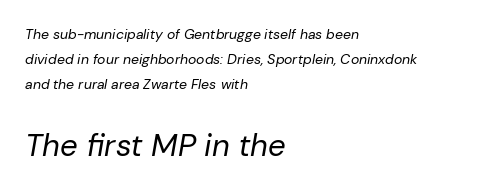
Q: Is the text bold? A: No.
Q: Is the text italic (slanted)? A: Yes, it leans right by about 10 degrees.
Q: Is the text underlined? A: No.
Q: How is the paragraph aligned? A: Left-aligned.
Q: Is the spacing between letters normal or unusually wide? A: Normal.
Q: Which block of text is set in a larger size, the first (top) or the second (bottom)? A: The second (bottom) one.
Q: Width (condensed, normal, or wide)? A: Normal.
Q: Stroke contrast? A: Low.
Q: x-height? A: Medium.
Q: Monospaced? A: No.
